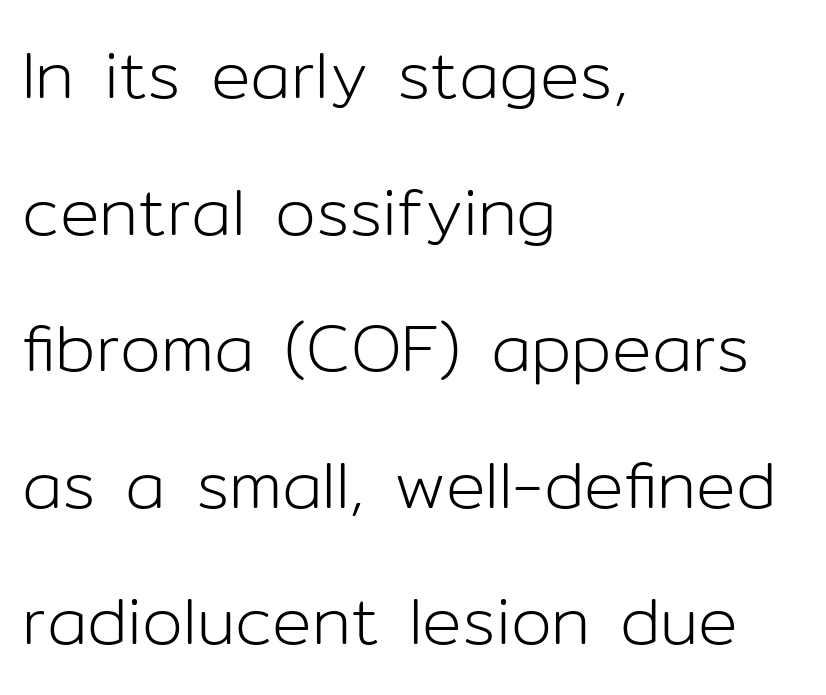
The rag falls on the right side of this text block. Widely set lines give the paragraph a tall, airy silhouette. Descender tails drop into unmarked territory. Posture: vertical.
